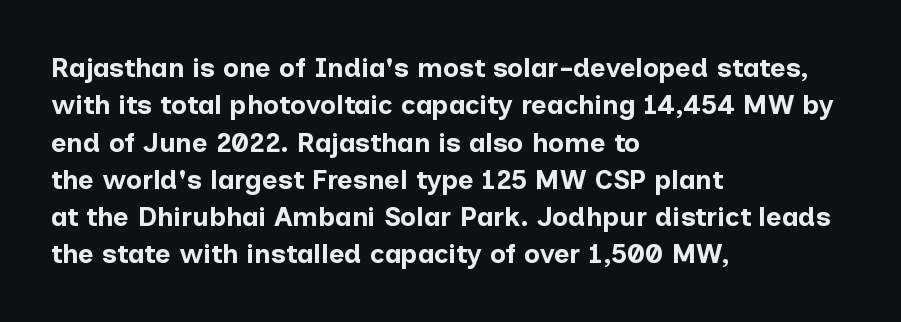
{"italic": "no", "bold": "yes", "underline": "no", "align": "left", "line_spacing": "normal", "line_spacing_ratio": 1.38, "letter_spacing": "normal", "letter_spacing_em": 0.0, "glyph_px": 27}
